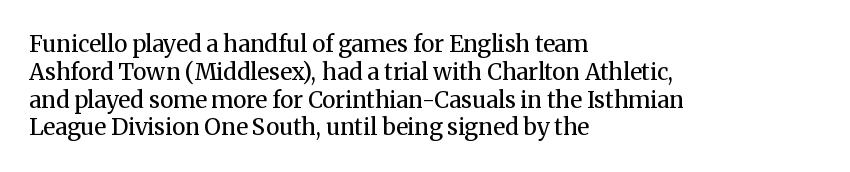
The image shows 23 px text type, upright; set left-aligned, line spacing 1.21x, normal letter spacing, not underlined.
